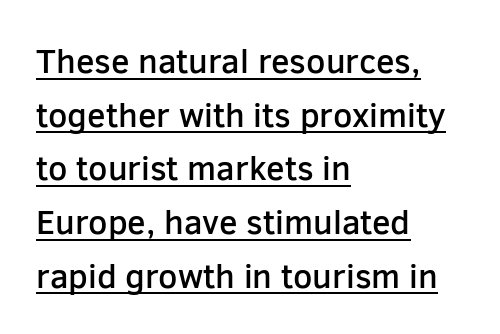
The image shows 34 px semibold sans-serif type, upright; set left-aligned, normal line spacing (1.58x), normal letter spacing, underlined; low stroke contrast and a medium x-height.
